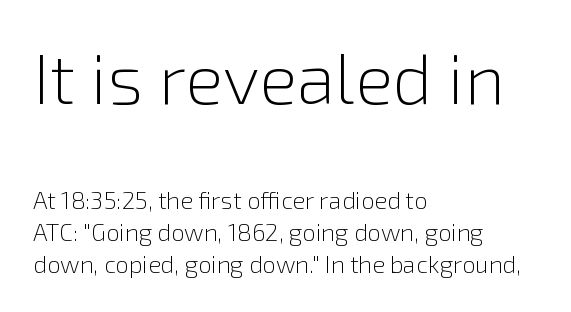
The image shows 71 px light sans-serif type, upright; set left-aligned, normal line spacing (1.34x), normal letter spacing, not underlined; the first (top) block is 2.96x larger; low stroke contrast and a medium x-height.
